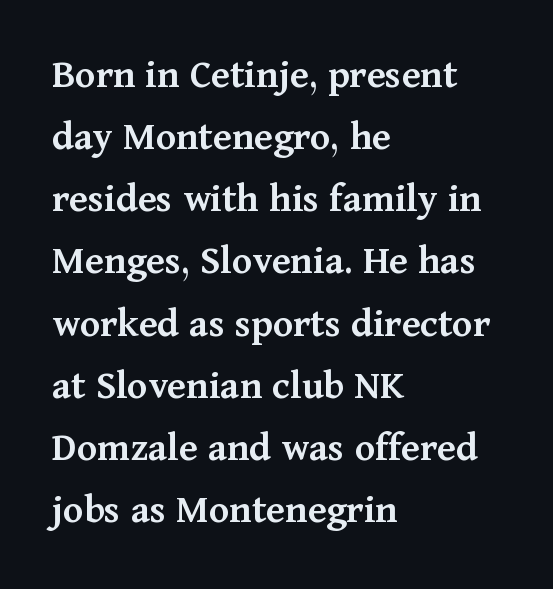
Note: serifs present on the glyphs. Italic: no, the glyphs are upright roman. A fair bit of extra ink — the face is semibold, not bold. Regular leading.
